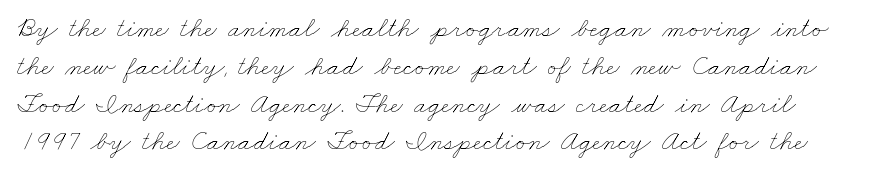
On a weight scale, this lands at 450 or below. The words here are not underlined. The leading is moderate, giving the passage an even texture. Spacing between characters is what you'd get straight out of the box. Varying glyph widths throughout — classic text-font behaviour.
